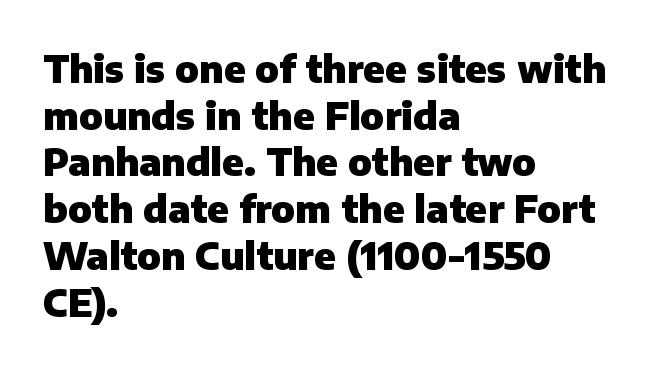
{"serif": "no", "italic": "no", "bold": "yes", "weight": "heavy", "width": "normal", "stroke_contrast": "low", "x_height": "medium", "monospaced": "no", "underline": "no", "align": "left", "line_spacing_ratio": 1.23, "letter_spacing": "normal", "letter_spacing_em": 0.0, "glyph_px": 38}
